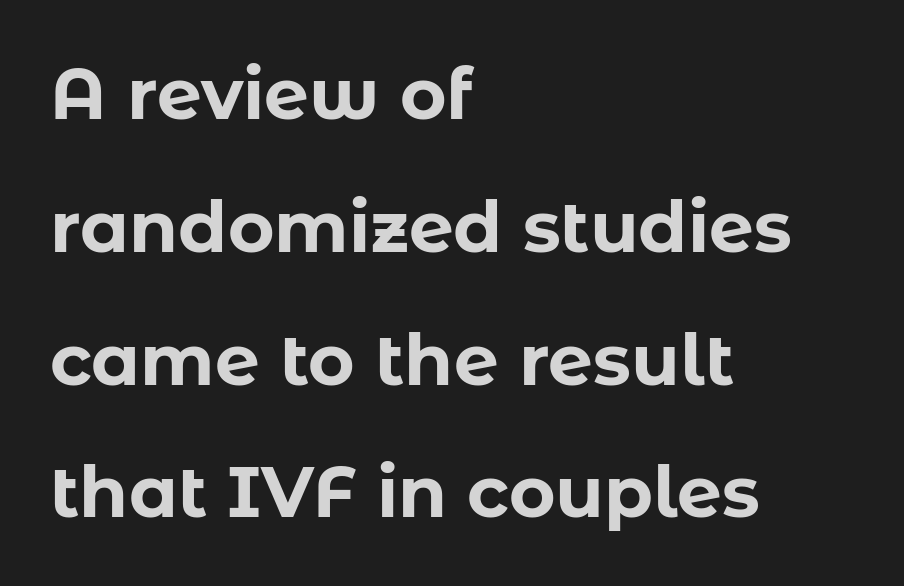
{"serif": "no", "italic": "no", "bold": "yes", "weight": "bold", "width": "normal", "stroke_contrast": "low", "x_height": "medium", "monospaced": "no", "underline": "no", "align": "left", "line_spacing_ratio": 1.87, "letter_spacing": "normal", "letter_spacing_em": 0.0, "glyph_px": 71}
